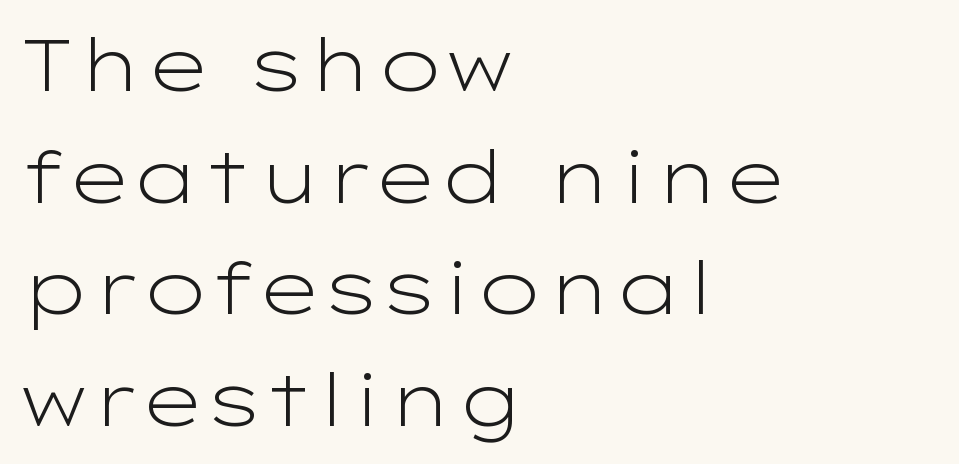
The image shows 73 px light, wide sans-serif type, upright; set left-aligned, normal line spacing (1.53x), normal letter spacing, not underlined; low stroke contrast and a medium x-height.
